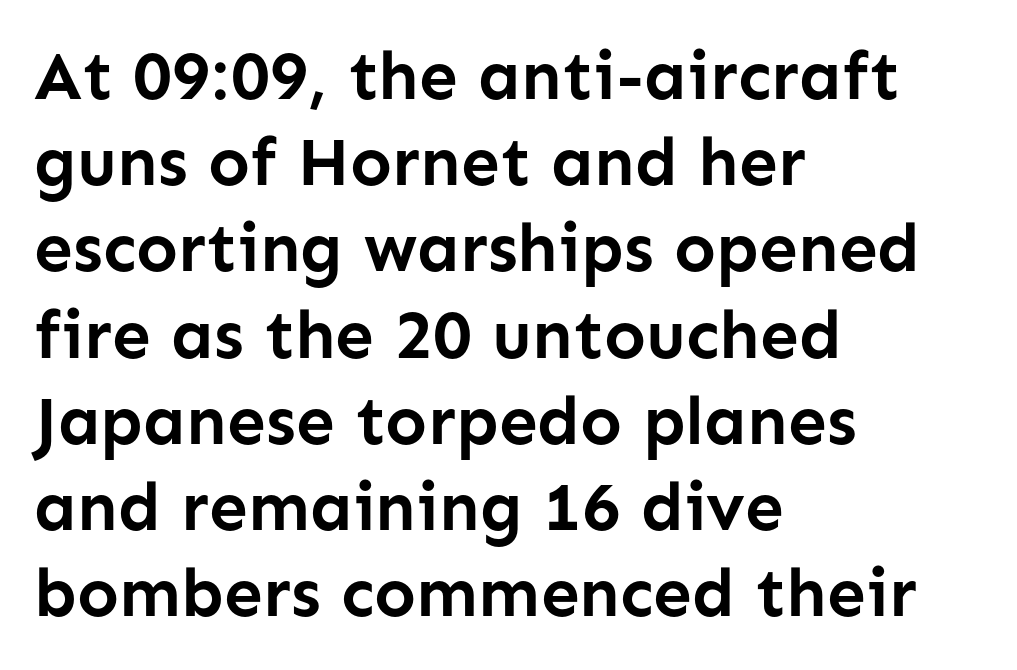
The image shows 69 px semibold sans-serif type, upright; set left-aligned, normal line spacing (1.25x), normal letter spacing, not underlined; low stroke contrast and a medium x-height.
